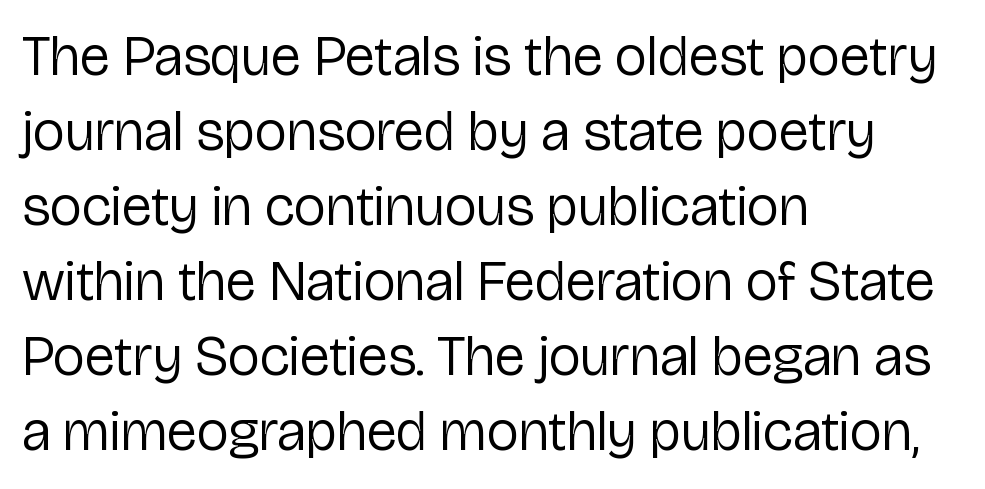
Q: Is the text bold? A: No.
Q: Is the text italic (slanted)? A: No, it is upright.
Q: Is the typeface a serif or a sans-serif typeface? A: Sans-serif.
Q: Is the text underlined? A: No.
Q: How is the paragraph aligned? A: Left-aligned.
Q: Is the spacing between letters normal or unusually wide? A: Normal.
Q: Is the spacing between lines tight, normal or loose? A: Normal.
Q: Width (condensed, normal, or wide)? A: Normal.
Q: Stroke contrast? A: Low.
Q: x-height? A: Medium.
Q: Monospaced? A: No.
